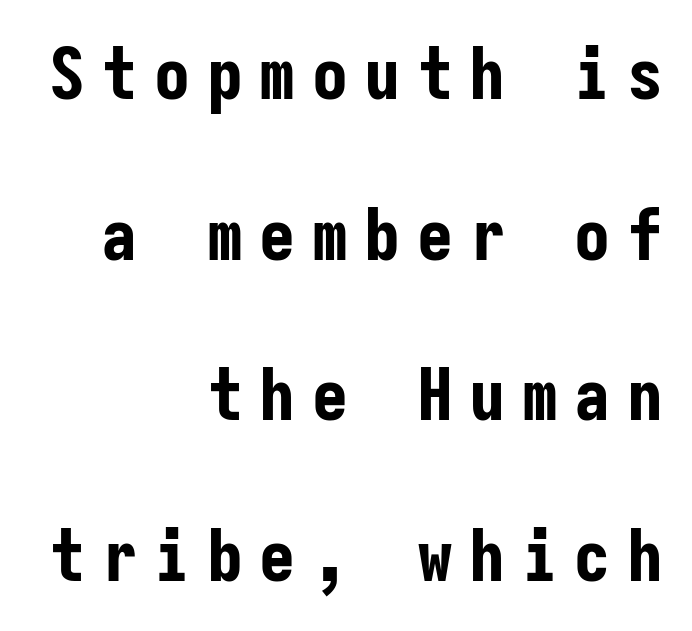
This sample trades compactness for vertical openness between lines. The ragged edge is on the left, which tells us the setting is flush right. Is this a sans? Yes — the strokes have no serifs. The face used here has the dense, thick strokes of a bold. Any mark beneath the type? The region is blank. A typesetter would call this monospace, since all characters share one set width.
